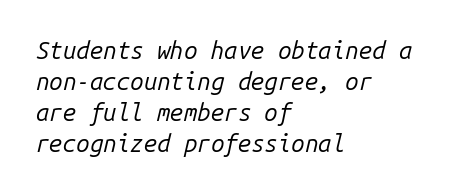
Q: Is the text bold? A: No.
Q: Is the text italic (slanted)? A: Yes, it leans right by about 14 degrees.
Q: Is the text underlined? A: No.
Q: How is the paragraph aligned? A: Left-aligned.
Q: Is the spacing between letters normal or unusually wide? A: Normal.
Q: Is the spacing between lines tight, normal or loose? A: Normal.
